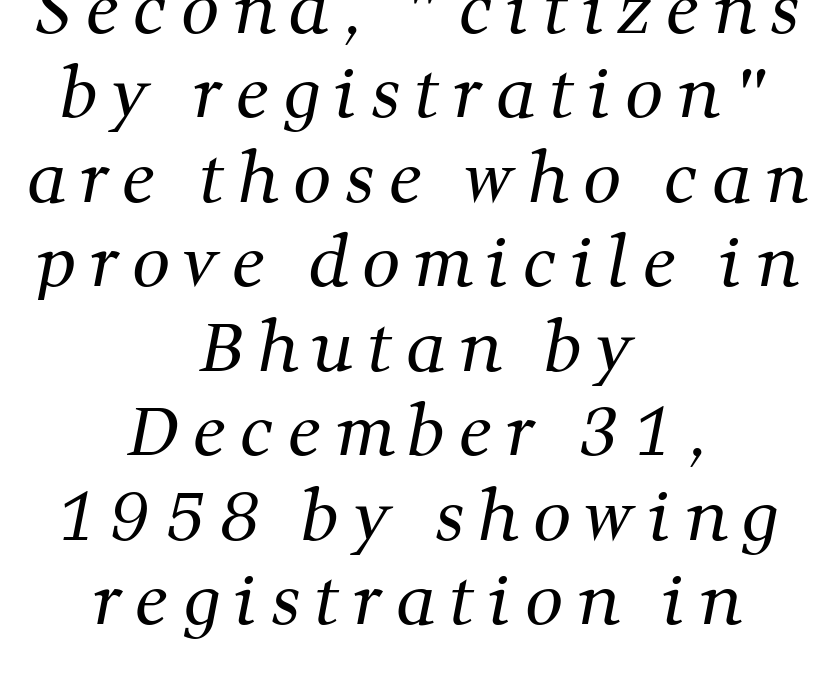
{"serif": "yes", "bold": "no", "weight": "regular", "width": "normal", "stroke_contrast": "medium", "x_height": "medium", "monospaced": "no", "underline": "no", "align": "center", "line_spacing": "normal", "line_spacing_ratio": 1.26, "letter_spacing": "wide", "letter_spacing_em": 0.21, "glyph_px": 67}
